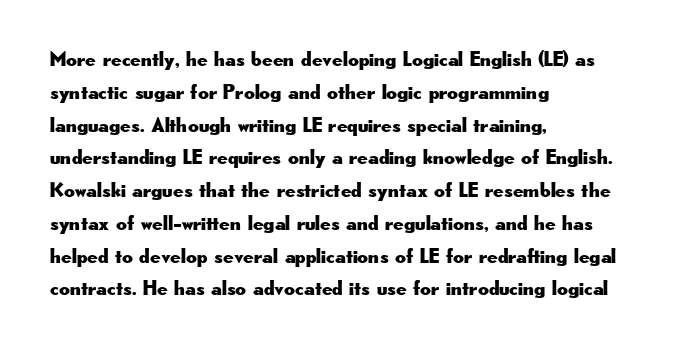
{"italic": "no", "underline": "no", "align": "left", "line_spacing": "normal", "line_spacing_ratio": 1.56, "letter_spacing": "normal", "letter_spacing_em": 0.0, "glyph_px": 21}
